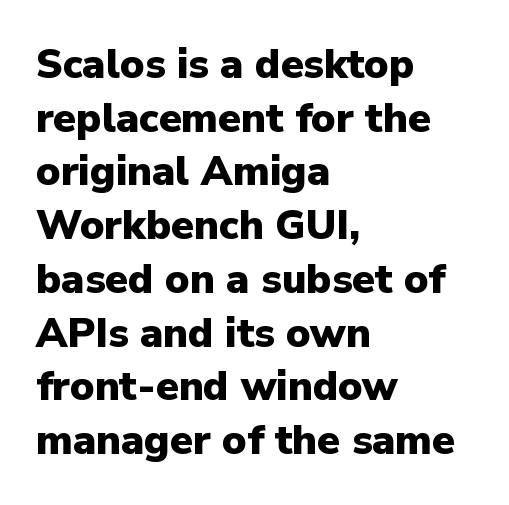
{"serif": "no", "italic": "no", "bold": "yes", "weight": "heavy", "width": "normal", "stroke_contrast": "low", "x_height": "medium", "monospaced": "no", "underline": "no", "align": "left", "line_spacing": "normal", "line_spacing_ratio": 1.31, "letter_spacing": "normal", "letter_spacing_em": 0.0, "glyph_px": 41}
